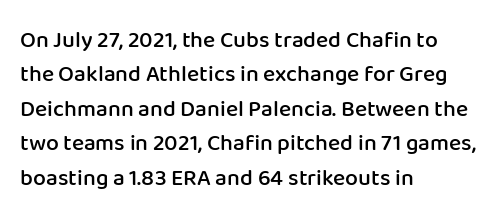
Q: Is the text bold? A: Semi-bold.
Q: Is the text italic (slanted)? A: No, it is upright.
Q: Is the text underlined? A: No.
Q: How is the paragraph aligned? A: Left-aligned.
Q: Is the spacing between letters normal or unusually wide? A: Normal.
Q: Is the spacing between lines tight, normal or loose? A: Normal.
